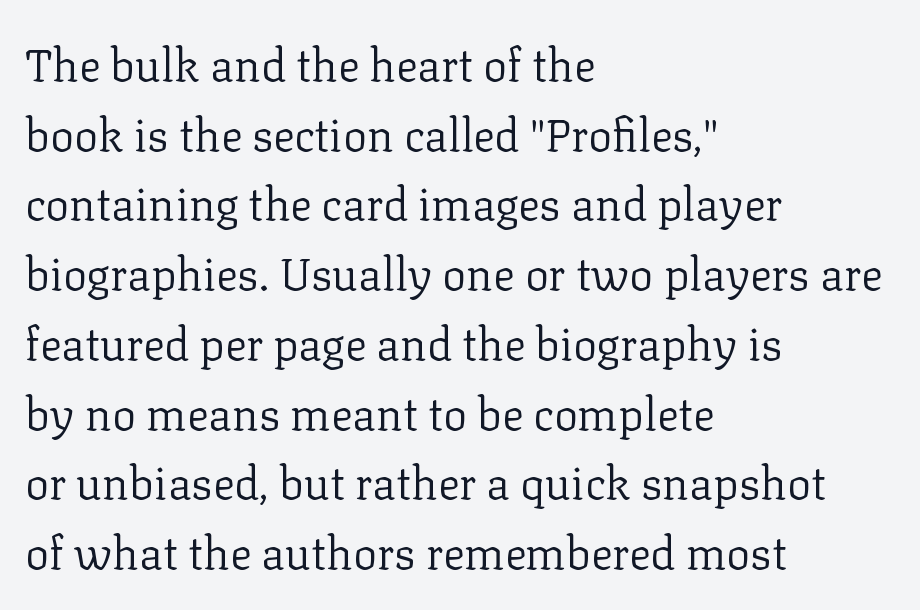
It's the straight-up-and-down kind of type. These lines are composed in type with serifs. Looks like regular typesetting: each glyph gets only the width it needs. No extra ink here — the face is not bold. Alignment: flush left.
